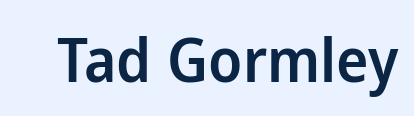
Clear beneath every line of the passage. In terms of letterspacing, this is plain default setting. You could not count columns in this text — the font is proportionally spaced. Tall strokes in this sample are plumb rather than angled.
